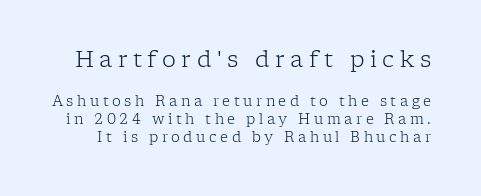
Bigger letters appear in the top chunk; the bottom chunk is reduced. The specimen omits any rule beneath the text block's lines. In terms of posture, this sample is upright. This reads as an unemphasized weight, regular at the heaviest.
